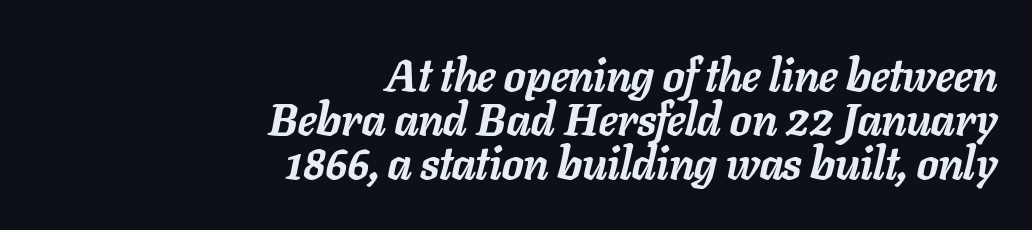
{"italic": "yes", "lean": "right", "slant_degrees": 11, "bold": "yes", "weight": "semibold", "width": "normal", "stroke_contrast": "low", "x_height": "medium", "monospaced": "no", "underline": "no", "align": "right", "line_spacing": "tight", "line_spacing_ratio": 0.98, "letter_spacing": "normal", "letter_spacing_em": 0.0, "glyph_px": 45}
